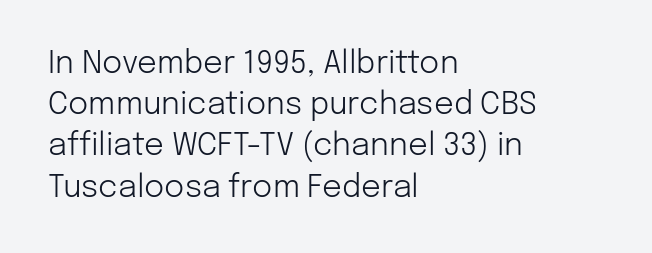
Q: Is the text bold? A: No.
Q: Is the text italic (slanted)? A: No, it is upright.
Q: Is the typeface a serif or a sans-serif typeface? A: Sans-serif.
Q: Is the text underlined? A: No.
Q: How is the paragraph aligned? A: Left-aligned.
Q: Is the spacing between letters normal or unusually wide? A: Normal.
Q: Is the spacing between lines tight, normal or loose? A: Normal.
Q: Width (condensed, normal, or wide)? A: Normal.
Q: Stroke contrast? A: Low.
Q: x-height? A: Medium.
Q: Monospaced? A: No.
